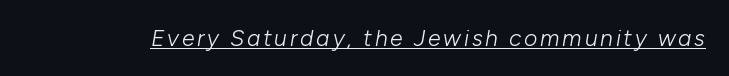
The image shows 23 px text type, italic (leaning right); set underlined.
